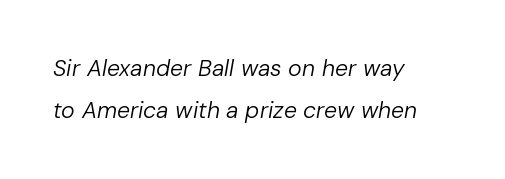
{"italic": "yes", "lean": "right", "slant_degrees": 10, "bold": "no", "underline": "no", "align": "left", "line_spacing_ratio": 1.82, "letter_spacing": "normal", "letter_spacing_em": 0.0, "glyph_px": 23}
